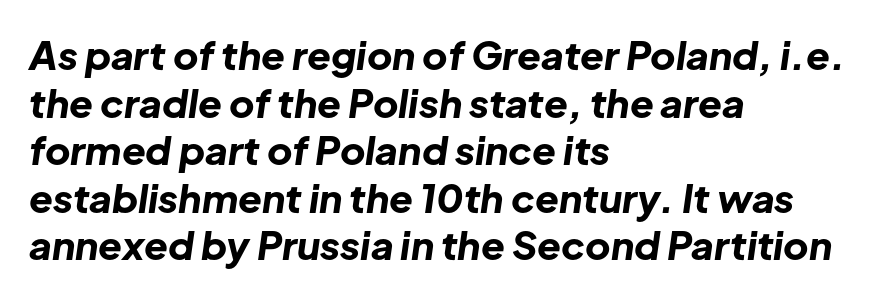
{"italic": "yes", "lean": "right", "slant_degrees": 8, "bold": "yes", "weight": "bold", "width": "normal", "stroke_contrast": "low", "x_height": "medium", "monospaced": "no", "underline": "no", "align": "left", "line_spacing_ratio": 1.22, "letter_spacing": "normal", "letter_spacing_em": 0.0, "glyph_px": 39}
